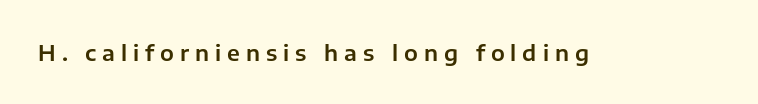
Unmarked baselines from the first word to the last. This rendering widens character spacing well past its baseline value. Ordinary non-slanted type is in use.
